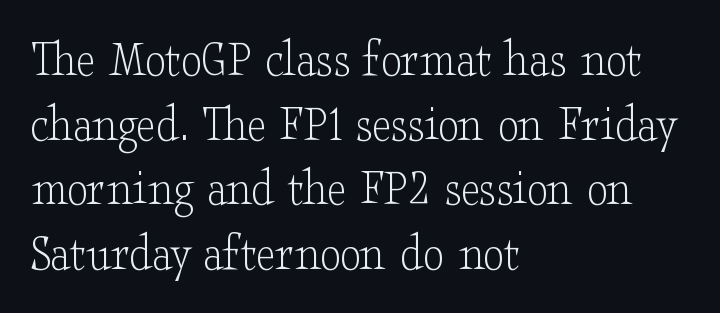
Q: Is the text bold? A: No.
Q: Is the text italic (slanted)? A: No, it is upright.
Q: Is the typeface a serif or a sans-serif typeface? A: Serif.
Q: Is the text underlined? A: No.
Q: How is the paragraph aligned? A: Left-aligned.
Q: Is the spacing between letters normal or unusually wide? A: Normal.
Q: Width (condensed, normal, or wide)? A: Wide.
Q: Stroke contrast? A: Low.
Q: x-height? A: Small.
Q: Monospaced? A: No.
